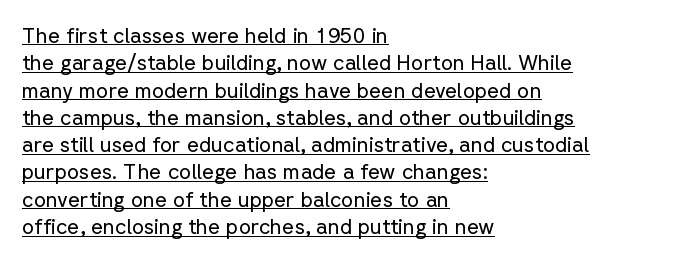
{"italic": "no", "bold": "no", "underline": "yes", "align": "left", "line_spacing": "normal", "line_spacing_ratio": 1.3, "letter_spacing": "normal", "letter_spacing_em": 0.0, "glyph_px": 21}
